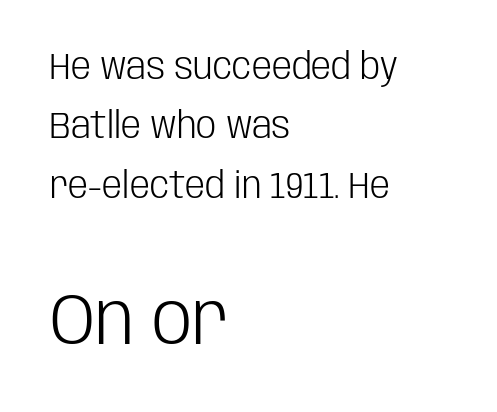
{"serif": "no", "italic": "no", "bold": "no", "weight": "light", "width": "condensed", "stroke_contrast": "low", "x_height": "large", "monospaced": "no", "underline": "no", "align": "left", "line_spacing": "normal", "line_spacing_ratio": 1.65, "letter_spacing": "normal", "letter_spacing_em": 0.0, "larger_block": "second", "size_ratio": 2.0, "glyph_px": 72}
